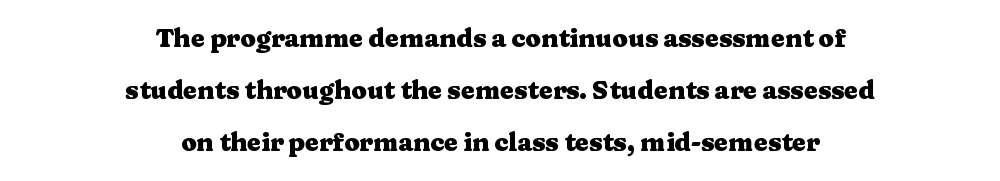
Q: Is the text bold? A: Yes.
Q: Is the text italic (slanted)? A: No, it is upright.
Q: Is the text underlined? A: No.
Q: How is the paragraph aligned? A: Centered.
Q: Is the spacing between letters normal or unusually wide? A: Normal.
Q: Is the spacing between lines tight, normal or loose? A: Loose.
